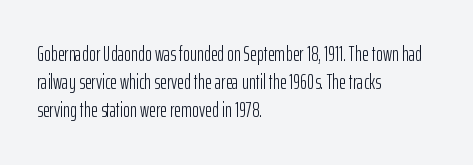
The image shows 21 px text type, upright; set left-aligned, normal line spacing (1.34x), normal letter spacing, not underlined.
